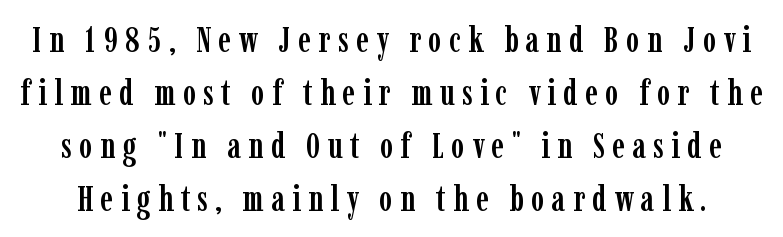
Q: Is the text italic (slanted)? A: No, it is upright.
Q: Is the typeface a serif or a sans-serif typeface? A: Serif.
Q: Is the text underlined? A: No.
Q: Is the spacing between letters normal or unusually wide? A: Unusually wide.
Q: Is the spacing between lines tight, normal or loose? A: Normal.
Q: Width (condensed, normal, or wide)? A: Condensed.
Q: Stroke contrast? A: Low.
Q: x-height? A: Medium.
Q: Monospaced? A: No.
